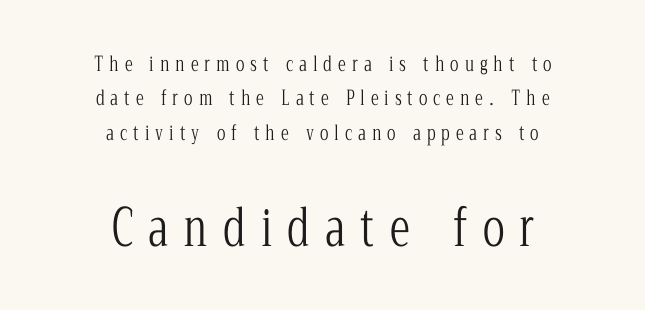
{"serif": "yes", "italic": "no", "bold": "no", "weight": "light", "width": "condensed", "stroke_contrast": "low", "x_height": "medium", "monospaced": "no", "underline": "no", "align": "center", "line_spacing_ratio": 1.72, "letter_spacing": "wide", "letter_spacing_em": 0.3, "larger_block": "second", "size_ratio": 2.55, "glyph_px": 51}
